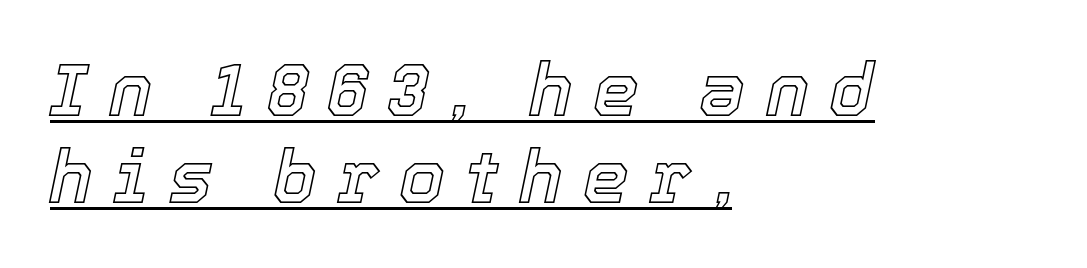
Q: Is the text italic (slanted)? A: Yes, it leans right by about 12 degrees.
Q: Is the text underlined? A: Yes.
Q: How is the paragraph aligned? A: Left-aligned.
Q: Is the spacing between letters normal or unusually wide? A: Unusually wide.
Q: Width (condensed, normal, or wide)? A: Normal.
Q: x-height? A: Medium.
Q: Monospaced? A: No.
